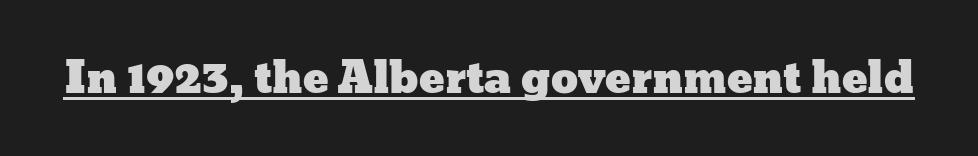
The image shows 43 px wide type, upright; set normal letter spacing, underlined; low stroke contrast and a medium x-height.
